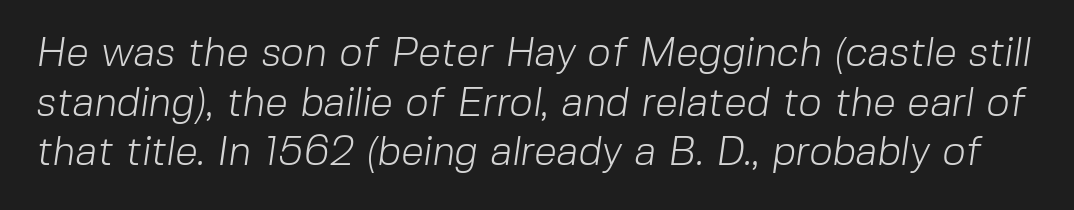
The rendering uses natural spacing where letterforms have individual widths. Clear beneath every line of the passage. No letter is thick-stroked: the sample isn't bold. This rendering leaves character spacing at its baseline value.
